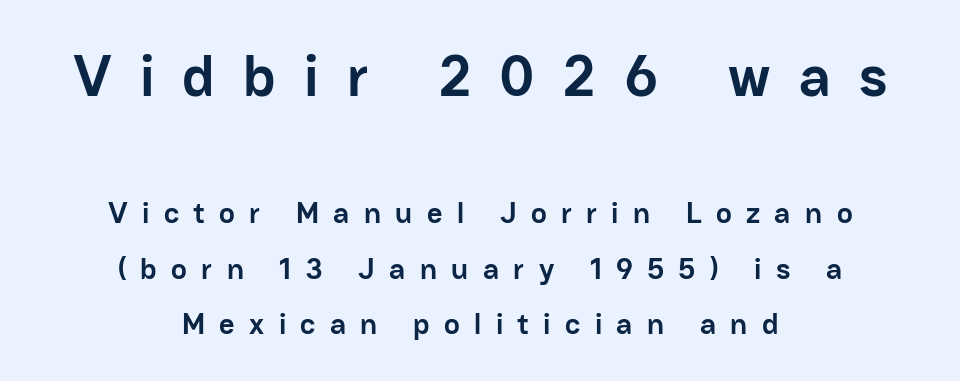
{"serif": "no", "italic": "no", "bold": "yes", "weight": "semibold", "width": "normal", "stroke_contrast": "low", "x_height": "medium", "monospaced": "no", "underline": "no", "align": "center", "line_spacing_ratio": 1.85, "letter_spacing": "wide", "letter_spacing_em": 0.48, "larger_block": "first", "size_ratio": 1.97, "glyph_px": 59}
